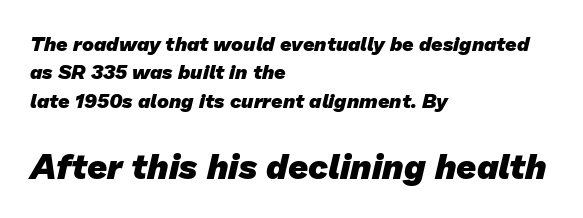
{"serif": "no", "bold": "yes", "weight": "heavy", "width": "normal", "stroke_contrast": "low", "x_height": "medium", "monospaced": "no", "underline": "no", "align": "left", "line_spacing": "normal", "line_spacing_ratio": 1.42, "letter_spacing": "normal", "letter_spacing_em": 0.0, "larger_block": "second", "size_ratio": 1.75, "glyph_px": 35}
